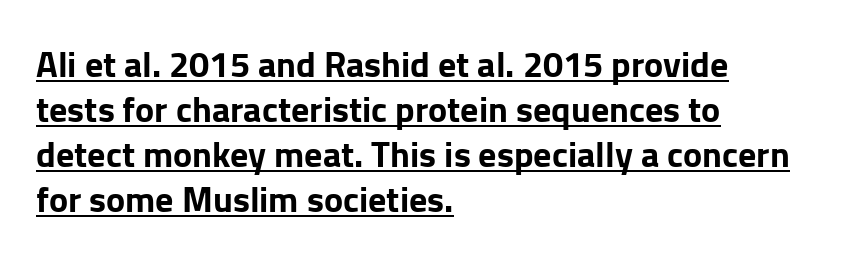
The image shows 36 px bold sans-serif type, upright; set left-aligned, normal line spacing (1.25x), normal letter spacing, underlined; low stroke contrast and a medium x-height.
